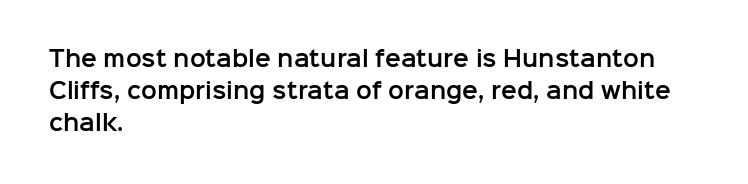
{"italic": "no", "underline": "no", "align": "left", "line_spacing": "normal", "line_spacing_ratio": 1.52, "letter_spacing": "normal", "letter_spacing_em": 0.0, "glyph_px": 21}
